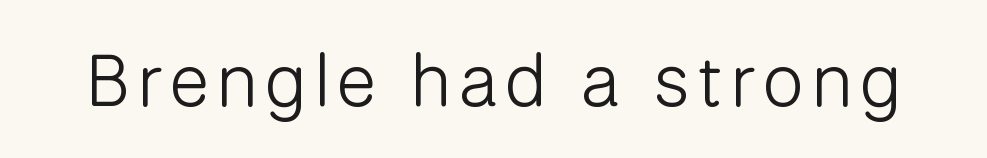
The image shows 74 px light sans-serif type, upright; set not underlined; low stroke contrast and a medium x-height.
